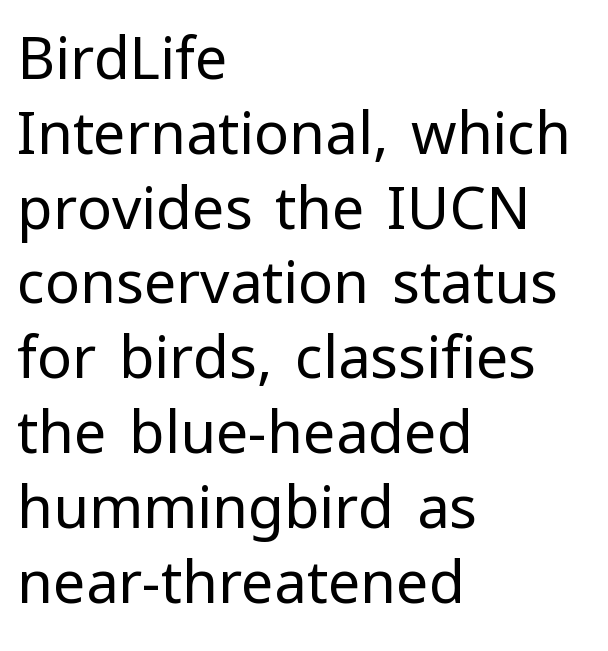
Here the glyphs are tracked normally, forming tight word shapes. The compositor pushed each line to the left boundary. To sum up the face: it is a sans, with no serifs. These lines were composed using upright roman letters.
